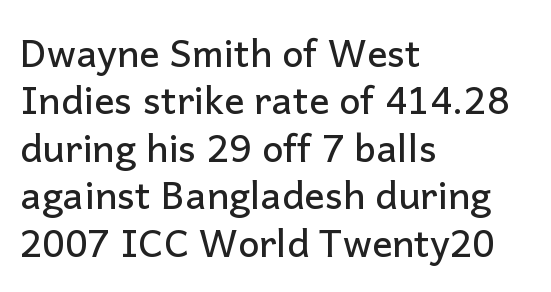
Q: Is the text italic (slanted)? A: No, it is upright.
Q: Is the typeface a serif or a sans-serif typeface? A: Sans-serif.
Q: Is the text underlined? A: No.
Q: How is the paragraph aligned? A: Left-aligned.
Q: Is the spacing between letters normal or unusually wide? A: Normal.
Q: Is the spacing between lines tight, normal or loose? A: Normal.
Q: Width (condensed, normal, or wide)? A: Normal.
Q: Stroke contrast? A: Low.
Q: x-height? A: Medium.
Q: Monospaced? A: No.
